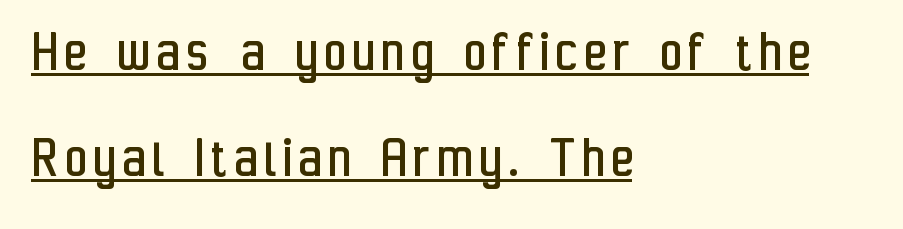
{"serif": "no", "italic": "no", "bold": "no", "weight": "regular", "width": "condensed", "stroke_contrast": "low", "x_height": "medium", "monospaced": "no", "underline": "yes", "align": "left", "line_spacing_ratio": 1.76, "glyph_px": 60}
